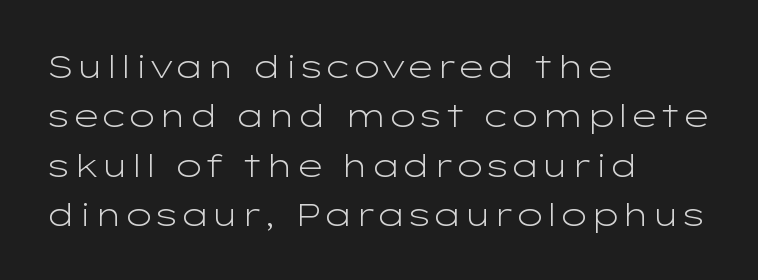
Every stem runs plumb, perpendicular to the baseline. Each word holds together tightly as a unit, with standard inter-letter gaps. Serifs: no, the terminals of the letterforms are clean. These lines are rendered in a variable-pitch font.
